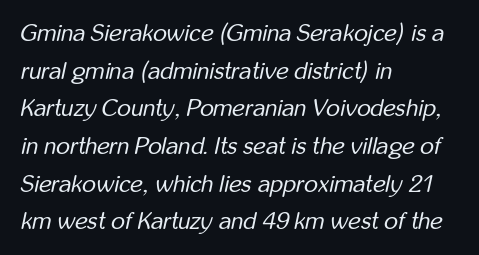
Q: Is the text bold? A: No.
Q: Is the text italic (slanted)? A: Yes, it leans right by about 12 degrees.
Q: Is the text underlined? A: No.
Q: How is the paragraph aligned? A: Left-aligned.
Q: Is the spacing between letters normal or unusually wide? A: Normal.
Q: Is the spacing between lines tight, normal or loose? A: Normal.
